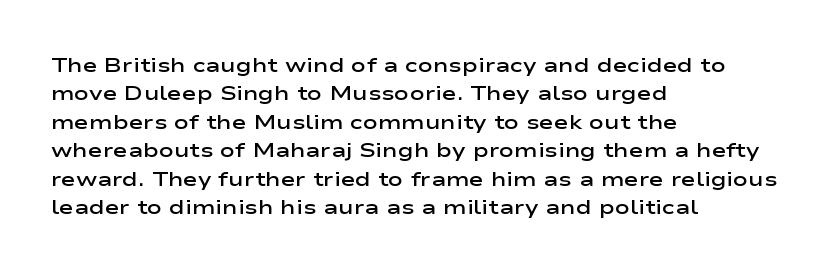
{"italic": "no", "bold": "semi", "underline": "no", "align": "left", "line_spacing": "normal", "line_spacing_ratio": 1.42, "letter_spacing": "normal", "letter_spacing_em": 0.0, "glyph_px": 20}
